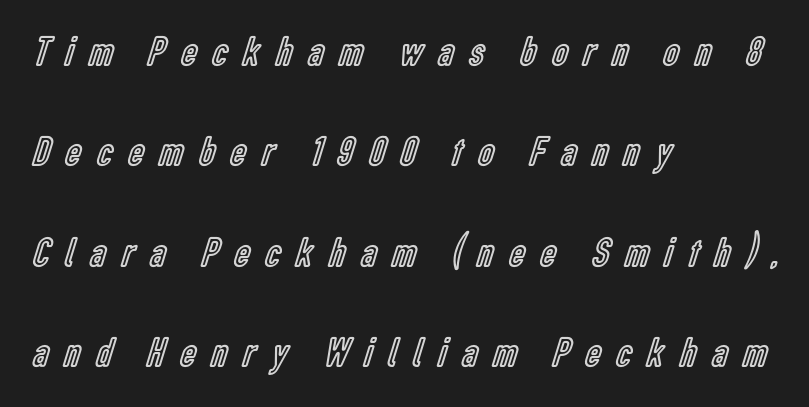
The image shows 42 px condensed type; set left-aligned, loose line spacing (2.39x), unusually wide letter spacing (+0.39 em), not underlined; a medium x-height.
